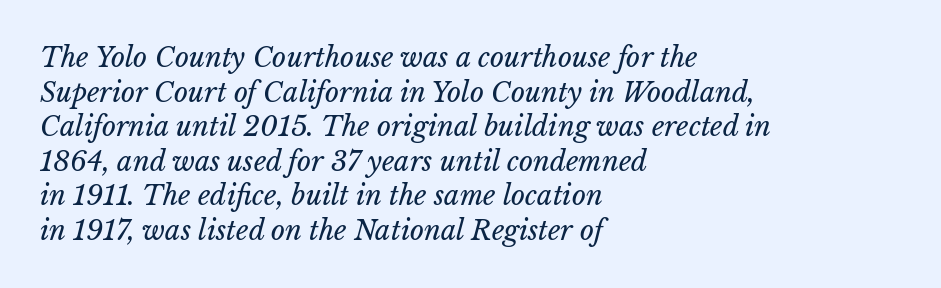
Quick note: interline space is typical. Stroke mass is kept to a normal reading level or below. Honestly, there is no underline to notice here at all. Caption: standard tracking, unaltered. These lines are set flush left with a ragged right edge.
